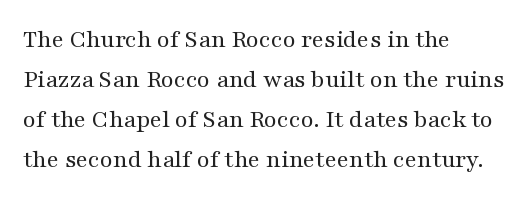
The image shows 26 px text type, upright; set left-aligned, normal line spacing (1.54x), normal letter spacing, not underlined.
